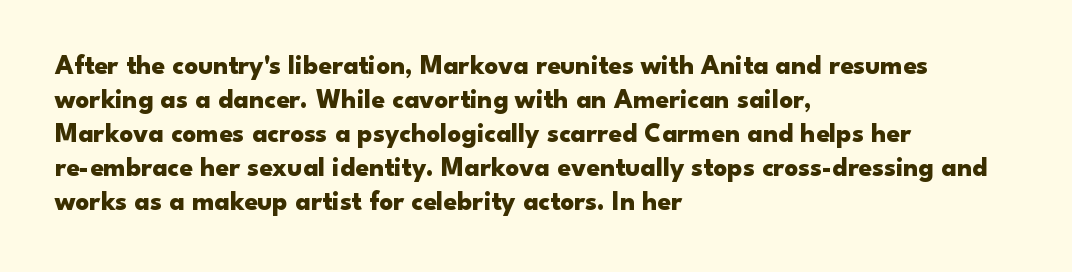
The image shows 27 px bold type, upright; set left-aligned, normal line spacing (1.26x), normal letter spacing, not underlined.
